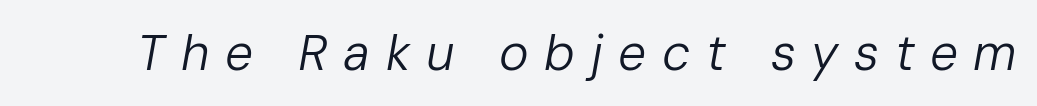
Q: Is the text bold? A: No.
Q: Is the text italic (slanted)? A: Yes, it leans right by about 10 degrees.
Q: Is the text underlined? A: No.
Q: Is the spacing between letters normal or unusually wide? A: Unusually wide.
Q: Width (condensed, normal, or wide)? A: Normal.
Q: Stroke contrast? A: Low.
Q: x-height? A: Medium.
Q: Monospaced? A: No.
